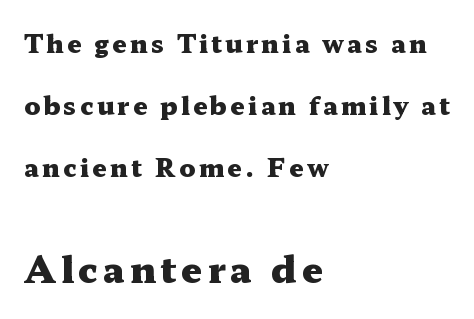
{"serif": "yes", "italic": "no", "bold": "yes", "weight": "heavy", "width": "wide", "stroke_contrast": "medium", "x_height": "medium", "monospaced": "no", "underline": "no", "align": "left", "line_spacing": "loose", "line_spacing_ratio": 2.49, "larger_block": "second", "size_ratio": 1.48, "glyph_px": 37}
